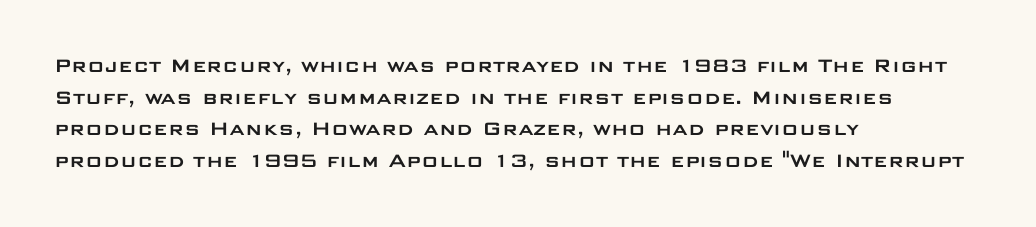
The letterforms sit shoulder to shoulder at normal distance. The paragraph has a hard left edge and a soft right edge. A clean baseline with only descenders dipping below it. No italicization has been applied; the sample stays upright.
